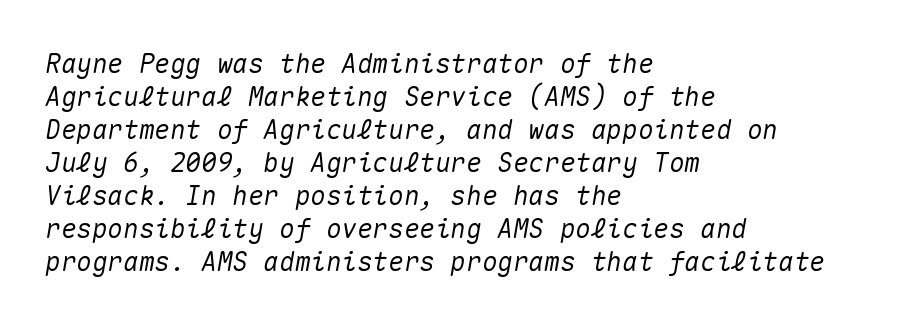
{"italic": "yes", "lean": "right", "slant_degrees": 10, "underline": "no", "align": "left", "line_spacing": "normal", "line_spacing_ratio": 1.27, "letter_spacing": "normal", "letter_spacing_em": 0.0, "glyph_px": 26}
